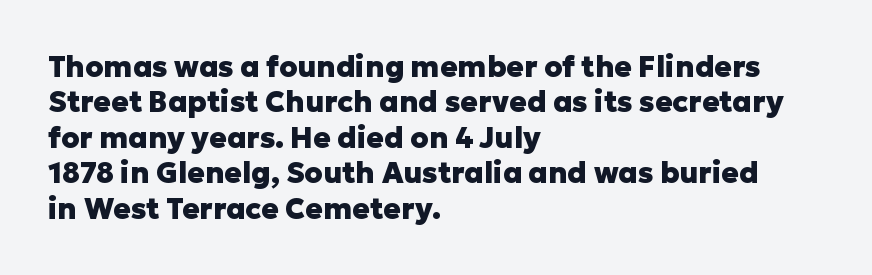
The image shows 29 px heavy sans-serif type, upright; set left-aligned, line spacing 1.22x, normal letter spacing, not underlined; low stroke contrast and a medium x-height.
